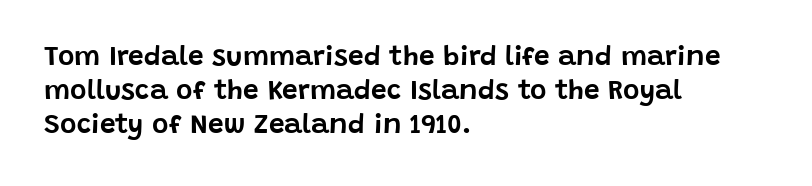
The image shows 28 px sans-serif type, upright; set left-aligned, line spacing 1.22x, normal letter spacing, not underlined; low stroke contrast and a large x-height.
